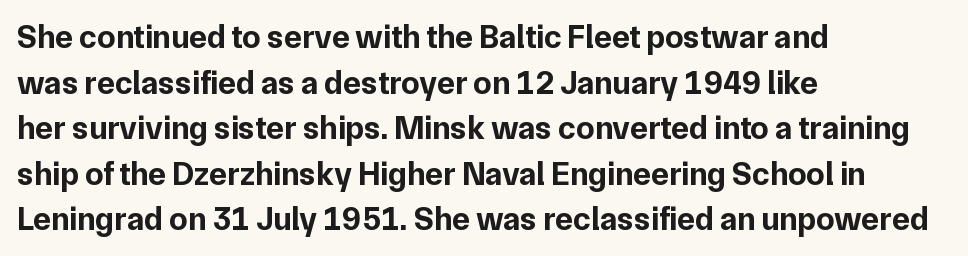
The words here are not underlined. A typesetter would call this leading conventional body-copy spacing. The letters stand straight up with perfectly vertical stems. Grotesque or geometric, the face here clearly has no serifs. Summary of weight: heavy, a full bold. Between one letter and the next there's only the usual sliver of space.
